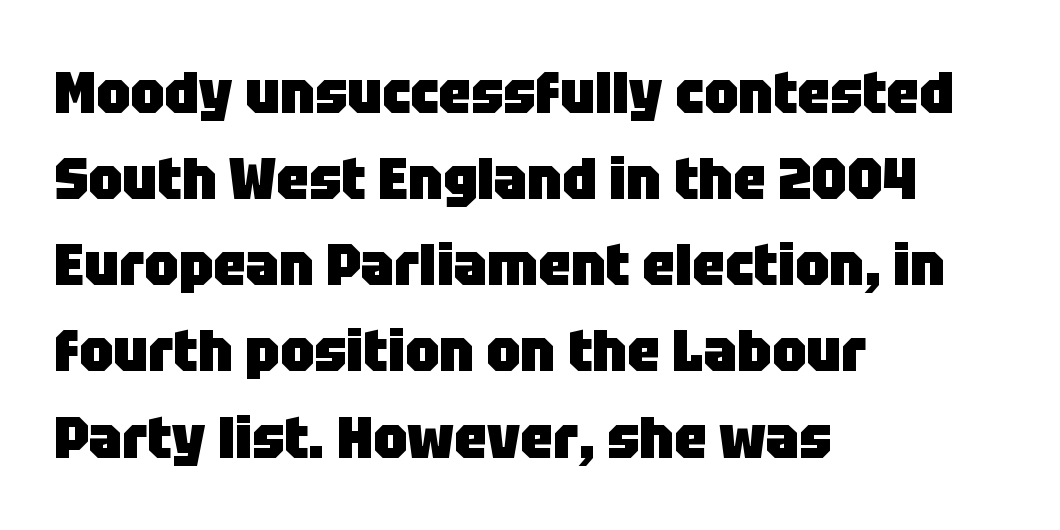
The image shows 59 px heavy sans-serif type, upright; set left-aligned, normal line spacing (1.46x), normal letter spacing, not underlined; low stroke contrast and a large x-height.
